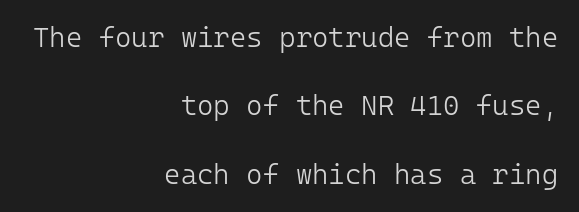
Q: Is the text bold? A: No.
Q: Is the text italic (slanted)? A: No, it is upright.
Q: Is the typeface a serif or a sans-serif typeface? A: Sans-serif.
Q: Is the text underlined? A: No.
Q: How is the paragraph aligned? A: Right-aligned.
Q: Is the spacing between letters normal or unusually wide? A: Normal.
Q: Is the spacing between lines tight, normal or loose? A: Loose.
Q: Width (condensed, normal, or wide)? A: Normal.
Q: Stroke contrast? A: Low.
Q: x-height? A: Medium.
